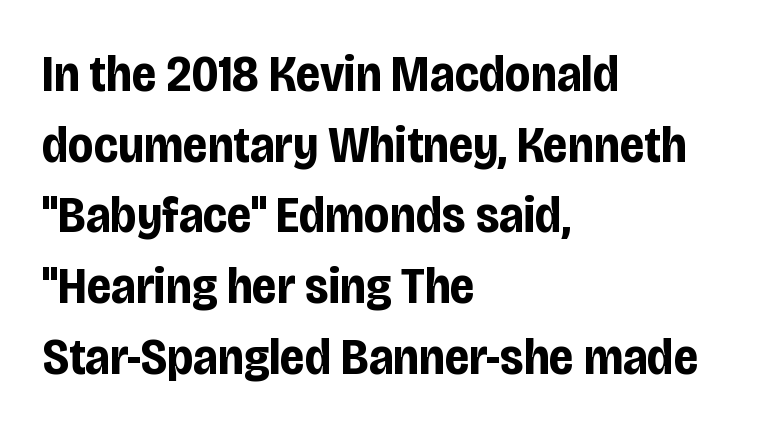
Q: Is the text bold? A: Yes.
Q: Is the text italic (slanted)? A: No, it is upright.
Q: Is the typeface a serif or a sans-serif typeface? A: Sans-serif.
Q: Is the text underlined? A: No.
Q: How is the paragraph aligned? A: Left-aligned.
Q: Is the spacing between letters normal or unusually wide? A: Normal.
Q: Is the spacing between lines tight, normal or loose? A: Normal.
Q: Width (condensed, normal, or wide)? A: Condensed.
Q: Stroke contrast? A: Low.
Q: x-height? A: Large.
Q: Monospaced? A: No.
